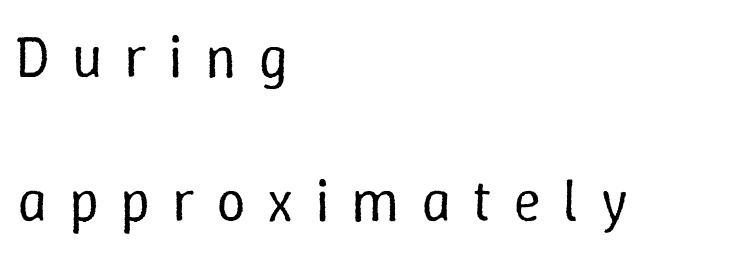
Rule under the text: the space is simply empty. The gaps between neighbouring characters are conspicuously large. Weight class: somewhere from thin through regular. Each letter keeps its own natural width here, so spacing adapts to shape.
